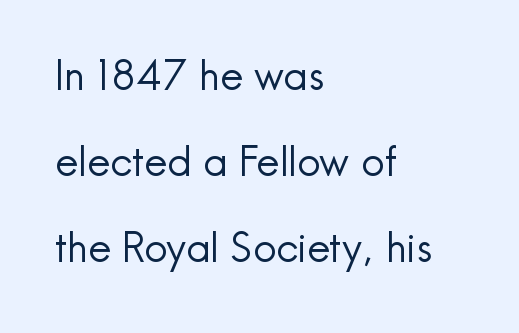
Q: Is the text bold? A: No.
Q: Is the text italic (slanted)? A: No, it is upright.
Q: Is the typeface a serif or a sans-serif typeface? A: Sans-serif.
Q: Is the text underlined? A: No.
Q: How is the paragraph aligned? A: Left-aligned.
Q: Is the spacing between letters normal or unusually wide? A: Normal.
Q: Is the spacing between lines tight, normal or loose? A: Loose.
Q: Width (condensed, normal, or wide)? A: Normal.
Q: x-height? A: Small.
Q: Monospaced? A: No.
